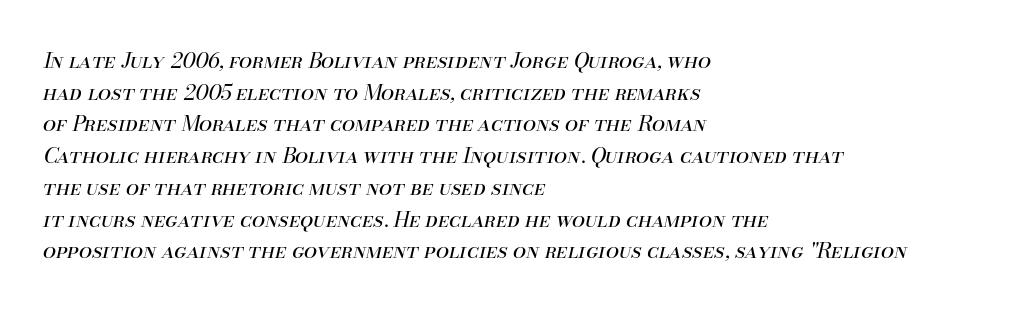
The image shows 21 px text type, italic (leaning right); set left-aligned, normal line spacing (1.51x), normal letter spacing, not underlined.
